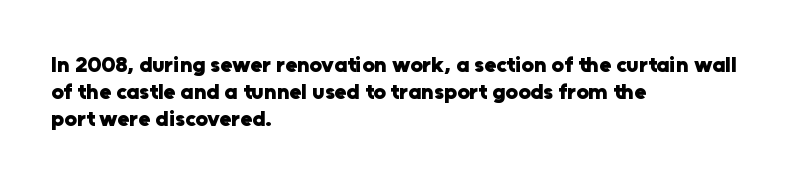
The image shows 22 px bold type, upright; set left-aligned, line spacing 1.23x, normal letter spacing, not underlined.
